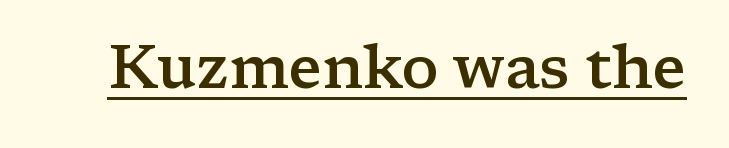
The specimen reads as upright at a glance. You can see a thin bar hugging the bottom of the glyphs. Varying glyph widths throughout — classic text-font behaviour. Stroke terminals: seriffed.
